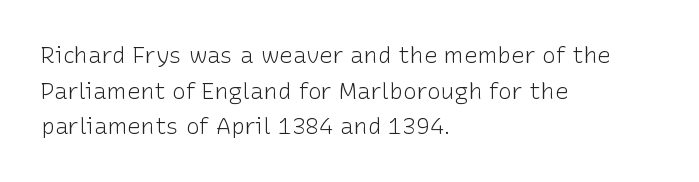
{"italic": "no", "bold": "no", "underline": "no", "align": "left", "line_spacing": "normal", "line_spacing_ratio": 1.55, "letter_spacing": "normal", "letter_spacing_em": 0.0, "glyph_px": 23}
